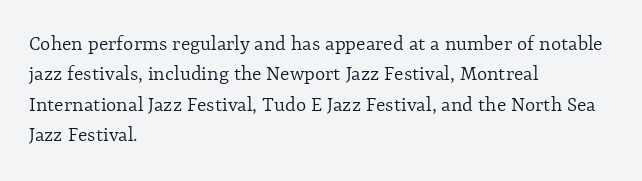
{"italic": "no", "bold": "no", "underline": "no", "align": "left", "line_spacing": "normal", "line_spacing_ratio": 1.38, "letter_spacing": "normal", "letter_spacing_em": 0.0, "glyph_px": 22}
